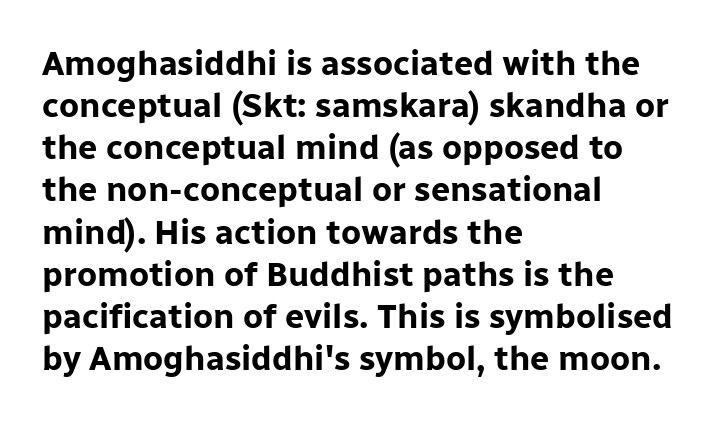
The image shows 34 px bold sans-serif type, upright; set left-aligned, line spacing 1.24x, normal letter spacing, not underlined; low stroke contrast and a medium x-height.
